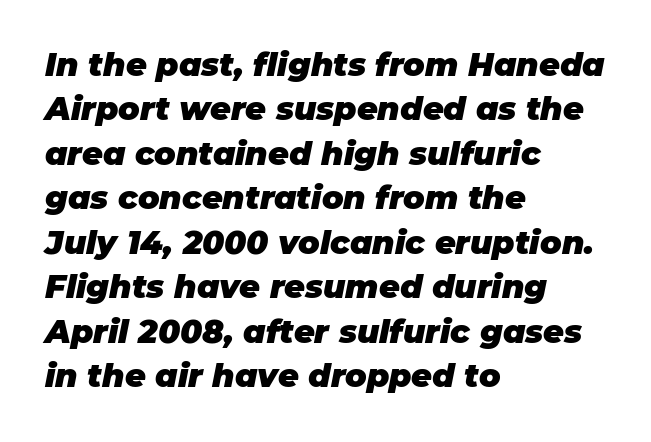
The image shows 32 px heavy type, italic (leaning right); set left-aligned, normal line spacing (1.39x), normal letter spacing, not underlined; low stroke contrast and a large x-height.
